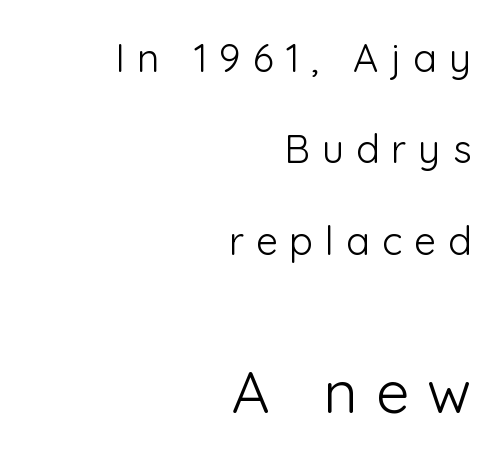
The image shows 59 px light sans-serif type, upright; set right-aligned, loose line spacing (2.34x), unusually wide letter spacing (+0.31 em), not underlined; the second (bottom) block is 1.51x larger; low stroke contrast and a medium x-height.
